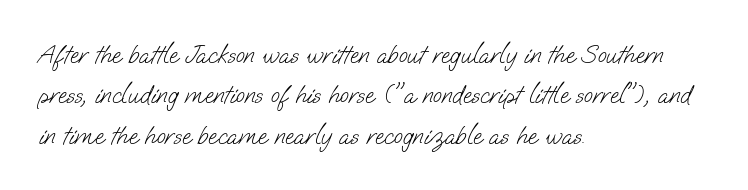
Q: Is the text bold? A: No.
Q: Is the text underlined? A: No.
Q: How is the paragraph aligned? A: Left-aligned.
Q: Is the spacing between letters normal or unusually wide? A: Normal.
Q: Is the spacing between lines tight, normal or loose? A: Normal.
